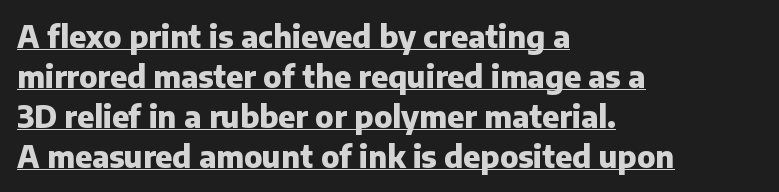
Q: Is the text bold? A: Yes.
Q: Is the text italic (slanted)? A: No, it is upright.
Q: Is the typeface a serif or a sans-serif typeface? A: Sans-serif.
Q: Is the text underlined? A: Yes.
Q: How is the paragraph aligned? A: Left-aligned.
Q: Is the spacing between letters normal or unusually wide? A: Normal.
Q: Is the spacing between lines tight, normal or loose? A: Normal.
Q: Width (condensed, normal, or wide)? A: Normal.
Q: Stroke contrast? A: Low.
Q: x-height? A: Medium.
Q: Monospaced? A: No.
